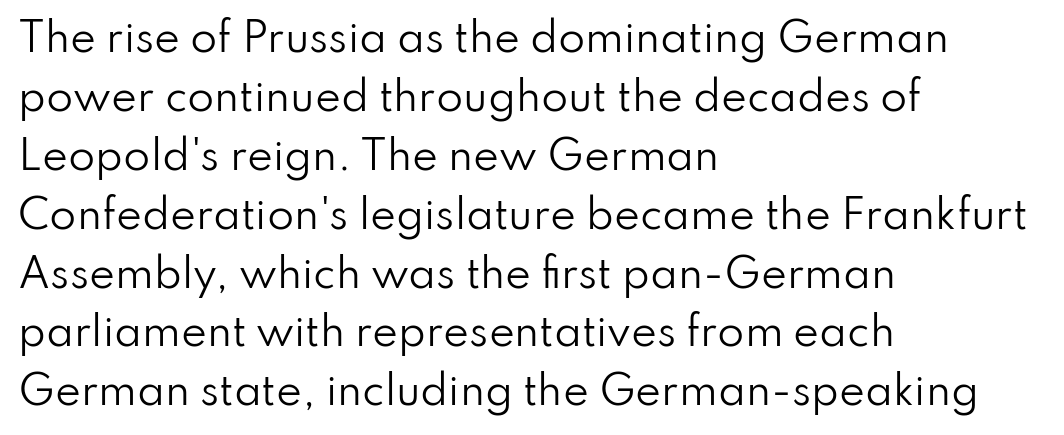
Q: Is the text bold? A: No.
Q: Is the text italic (slanted)? A: No, it is upright.
Q: Is the typeface a serif or a sans-serif typeface? A: Sans-serif.
Q: Is the text underlined? A: No.
Q: How is the paragraph aligned? A: Left-aligned.
Q: Is the spacing between letters normal or unusually wide? A: Normal.
Q: Is the spacing between lines tight, normal or loose? A: Normal.
Q: Width (condensed, normal, or wide)? A: Normal.
Q: Stroke contrast? A: Low.
Q: x-height? A: Small.
Q: Monospaced? A: No.
